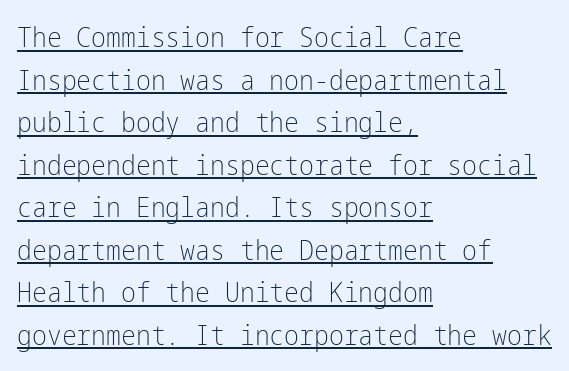
The image shows 28 px light, condensed sans-serif type, upright; set left-aligned, normal line spacing (1.52x), normal letter spacing, underlined; low stroke contrast and a medium x-height.
